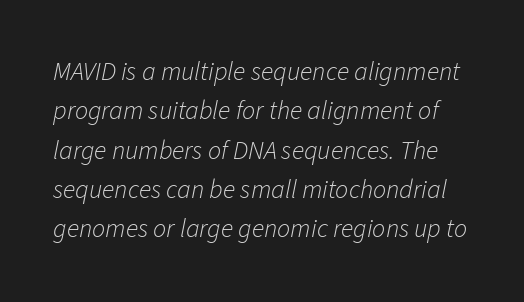
The image shows 26 px text type, italic (leaning right); set normal line spacing (1.51x), normal letter spacing, not underlined.
